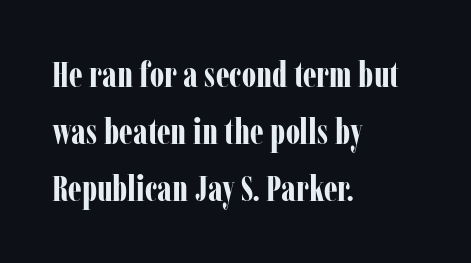
Q: Is the text bold? A: Yes.
Q: Is the text italic (slanted)? A: No, it is upright.
Q: Is the typeface a serif or a sans-serif typeface? A: Serif.
Q: Is the text underlined? A: No.
Q: How is the paragraph aligned? A: Left-aligned.
Q: Is the spacing between letters normal or unusually wide? A: Normal.
Q: Is the spacing between lines tight, normal or loose? A: Normal.
Q: Width (condensed, normal, or wide)? A: Condensed.
Q: Stroke contrast? A: Low.
Q: x-height? A: Medium.
Q: Monospaced? A: No.
